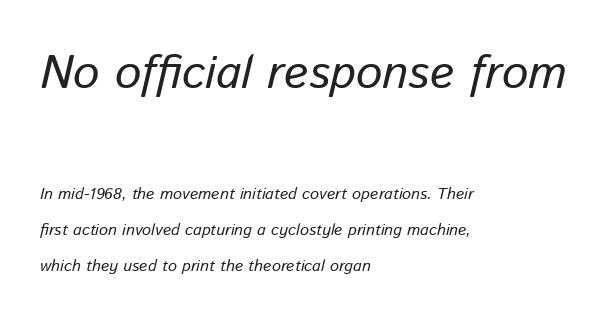
{"italic": "yes", "lean": "right", "slant_degrees": 13, "bold": "no", "weight": "regular", "width": "normal", "stroke_contrast": "low", "x_height": "medium", "monospaced": "no", "underline": "no", "align": "left", "line_spacing": "loose", "line_spacing_ratio": 2.23, "letter_spacing": "normal", "letter_spacing_em": 0.0, "larger_block": "first", "size_ratio": 2.94, "glyph_px": 47}
